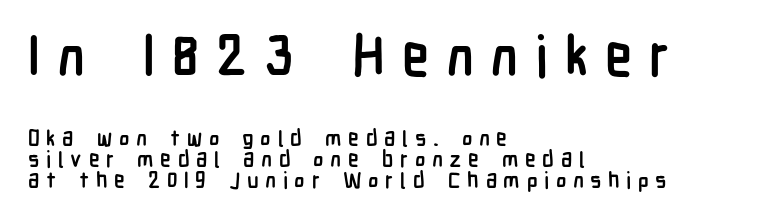
Q: Is the text bold? A: Yes.
Q: Is the text italic (slanted)? A: No, it is upright.
Q: Is the typeface a serif or a sans-serif typeface? A: Sans-serif.
Q: Is the text underlined? A: No.
Q: How is the paragraph aligned? A: Left-aligned.
Q: Is the spacing between letters normal or unusually wide? A: Unusually wide.
Q: Is the spacing between lines tight, normal or loose? A: Tight.
Q: Which block of text is set in a larger size, the first (top) or the second (bottom)? A: The first (top) one.
Q: Width (condensed, normal, or wide)? A: Condensed.
Q: Stroke contrast? A: Low.
Q: x-height? A: Medium.
Q: Monospaced? A: No.
